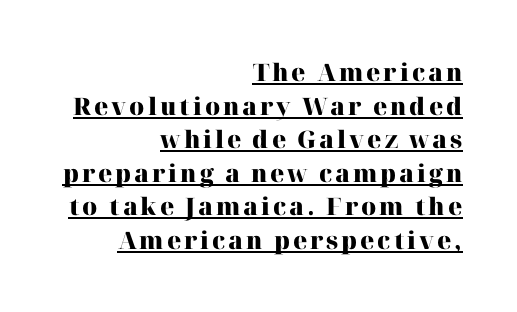
Q: Is the text bold? A: Yes.
Q: Is the text italic (slanted)? A: No, it is upright.
Q: Is the text underlined? A: Yes.
Q: How is the paragraph aligned? A: Right-aligned.
Q: Is the spacing between lines tight, normal or loose? A: Normal.
